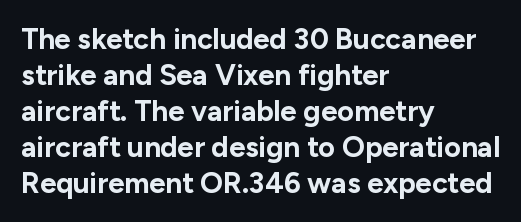
{"serif": "no", "italic": "no", "bold": "yes", "weight": "bold", "width": "normal", "stroke_contrast": "low", "x_height": "medium", "monospaced": "no", "underline": "no", "align": "left", "line_spacing_ratio": 1.24, "letter_spacing": "normal", "letter_spacing_em": 0.0, "glyph_px": 29}
